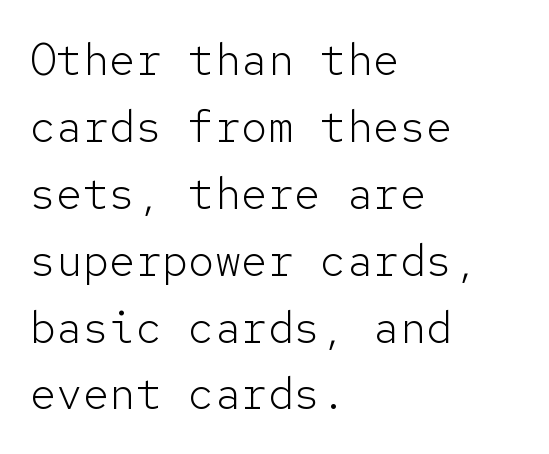
Check the space under the baseline: it is left empty. Left-aligned paragraph, ragged on the right. Examine the stroke ends and you'll find no serifs. Is there much room between lines? A standard amount, neither cramped nor airy. Nothing unusual about the tracking: characters are spaced as the font intends. Is the stroke heavy? The answer is a plain regular-or-lighter.
